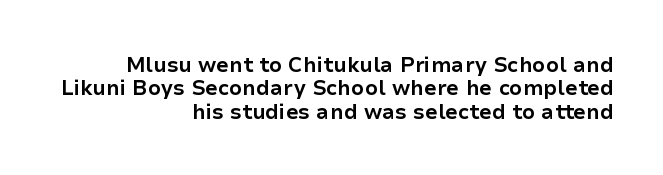
Q: Is the text bold? A: Yes.
Q: Is the text italic (slanted)? A: No, it is upright.
Q: Is the text underlined? A: No.
Q: How is the paragraph aligned? A: Right-aligned.
Q: Is the spacing between letters normal or unusually wide? A: Normal.
Q: Is the spacing between lines tight, normal or loose? A: Tight.
